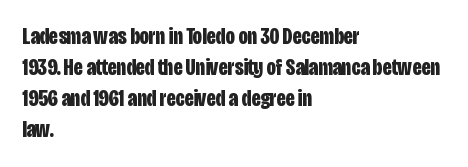
{"italic": "no", "bold": "yes", "underline": "no", "align": "left", "line_spacing": "normal", "line_spacing_ratio": 1.35, "letter_spacing": "normal", "letter_spacing_em": 0.0, "glyph_px": 23}
